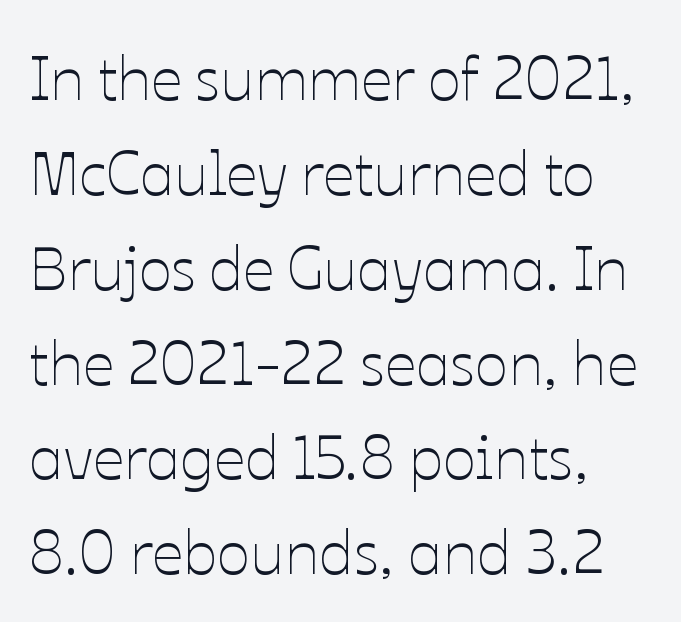
Here the glyphs are tracked normally, forming tight word shapes. The typesetting does not lean heavy: it is not bold. The zone under the glyphs is completely vacant. This rendering uses left alignment, leaving the right contour irregular. These lines sit exactly where default settings would place them. You can tell it's not italic because the verticals are truly vertical.
